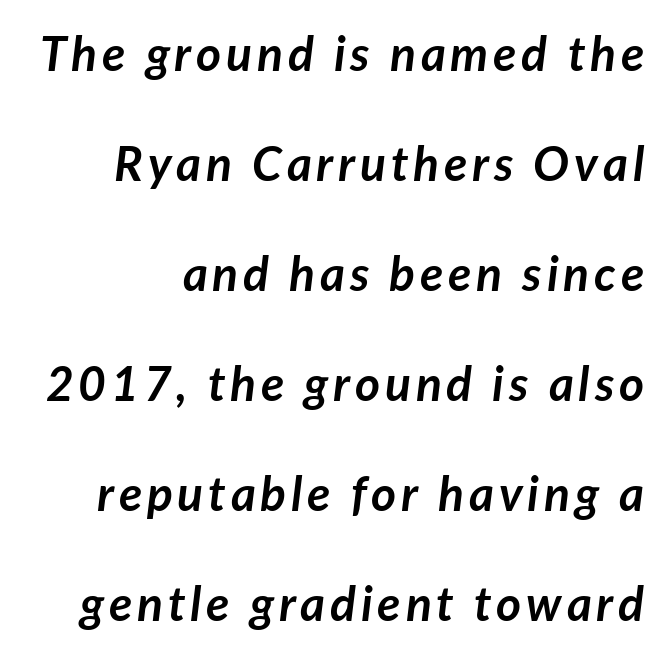
The image shows 48 px semibold type, italic (leaning right); set loose line spacing (2.29x), not underlined; low stroke contrast and a medium x-height.
